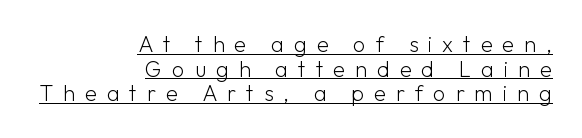
Somebody hit Ctrl+U on this one — the words are underlined. Style check: upright. Tracking here is generous; glyphs stand well apart from one another. A typesetter would call this leading minimal, almost set solid. The strokes are not fattened; the text isn't bold. Caption: multi-line text, flush right, ragged left.
